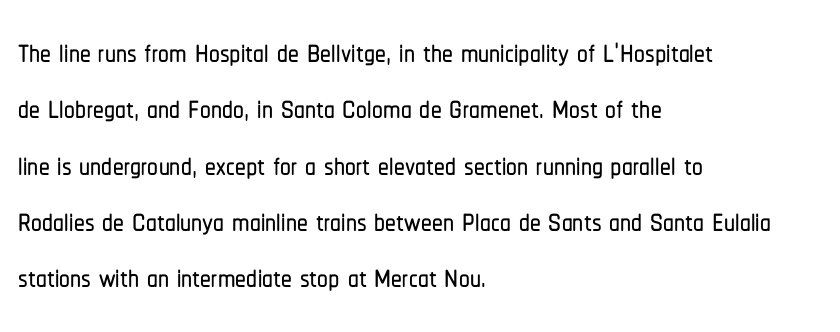
The image shows 43 px condensed sans-serif type, upright; set left-aligned, normal line spacing (1.31x), normal letter spacing, not underlined; low stroke contrast and a medium x-height.
